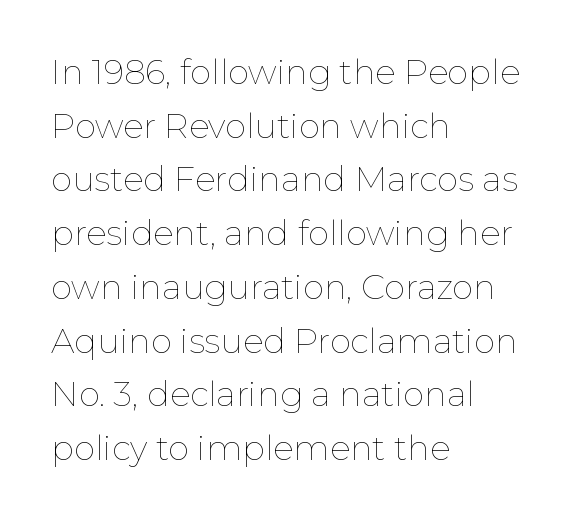
Q: Is the text bold? A: No.
Q: Is the text italic (slanted)? A: No, it is upright.
Q: Is the text underlined? A: No.
Q: How is the paragraph aligned? A: Left-aligned.
Q: Is the spacing between letters normal or unusually wide? A: Normal.
Q: Is the spacing between lines tight, normal or loose? A: Normal.
Q: Width (condensed, normal, or wide)? A: Normal.
Q: Stroke contrast? A: Low.
Q: x-height? A: Medium.
Q: Monospaced? A: No.
